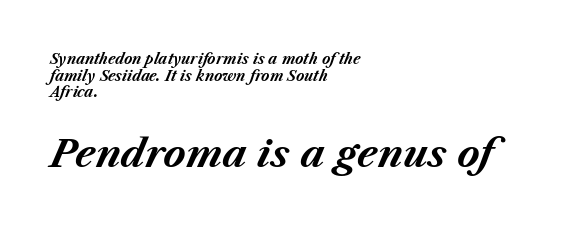
{"italic": "yes", "lean": "right", "slant_degrees": 23, "bold": "yes", "weight": "bold", "width": "normal", "stroke_contrast": "medium", "x_height": "medium", "monospaced": "no", "underline": "no", "align": "left", "line_spacing_ratio": 1.19, "letter_spacing": "normal", "letter_spacing_em": 0.0, "larger_block": "second", "size_ratio": 2.71, "glyph_px": 38}
